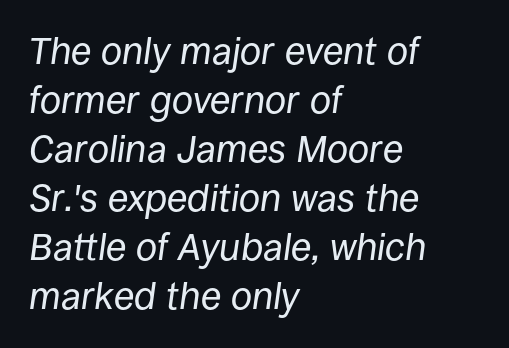
The letters advance in unequal steps, a hallmark of proportional type. The paragraph has a hard left edge and a soft right edge. This is not heavy type; no bold has been used. The passage shown has conventional tracking throughout. The vertical gap from one line to the next is medium. Type without underlining.
